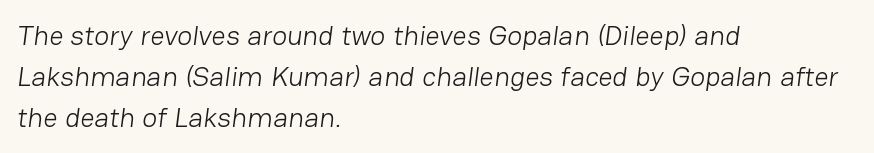
{"serif": "no", "bold": "no", "weight": "light", "width": "normal", "stroke_contrast": "low", "x_height": "medium", "monospaced": "no", "underline": "no", "align": "left", "line_spacing": "normal", "line_spacing_ratio": 1.46, "letter_spacing": "normal", "letter_spacing_em": 0.0, "glyph_px": 28}
